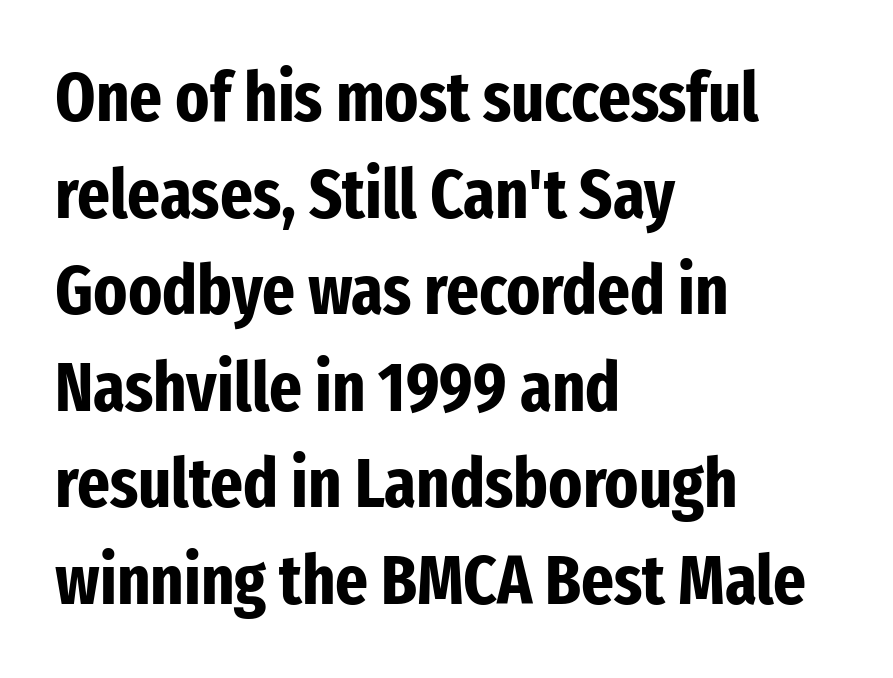
This sample has the flowing, uneven cadence of proportional lettering. Leftover space on each line is placed entirely after the last word. Serif or sans? Sans — the stroke terminals are bare. No word sits above an underline.
